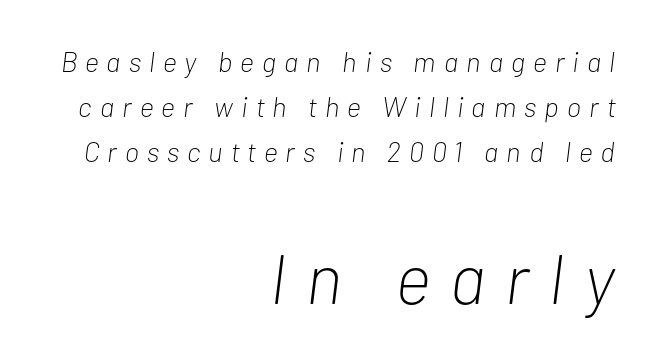
The image shows 70 px light, condensed type, italic (leaning right); set right-aligned, normal line spacing (1.6x), unusually wide letter spacing (+0.29 em), not underlined; the second (bottom) block is 2.5x larger; low stroke contrast and a medium x-height.
